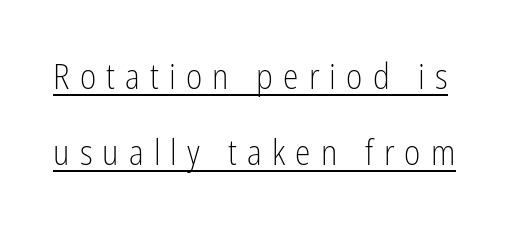
The image shows 35 px light, condensed sans-serif type, upright; set loose line spacing (2.16x), unusually wide letter spacing (+0.29 em), underlined; low stroke contrast and a medium x-height.
